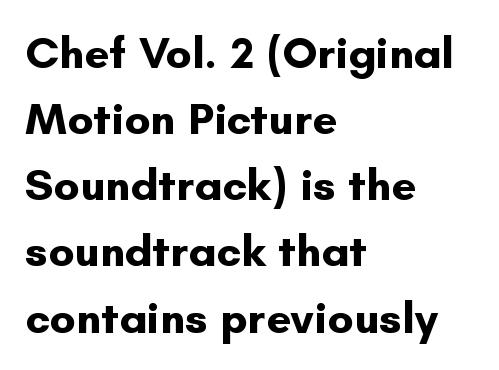
Q: Is the text bold? A: Yes.
Q: Is the text italic (slanted)? A: No, it is upright.
Q: Is the typeface a serif or a sans-serif typeface? A: Sans-serif.
Q: Is the text underlined? A: No.
Q: How is the paragraph aligned? A: Left-aligned.
Q: Is the spacing between letters normal or unusually wide? A: Normal.
Q: Is the spacing between lines tight, normal or loose? A: Normal.
Q: Width (condensed, normal, or wide)? A: Normal.
Q: Stroke contrast? A: Low.
Q: x-height? A: Small.
Q: Monospaced? A: No.
